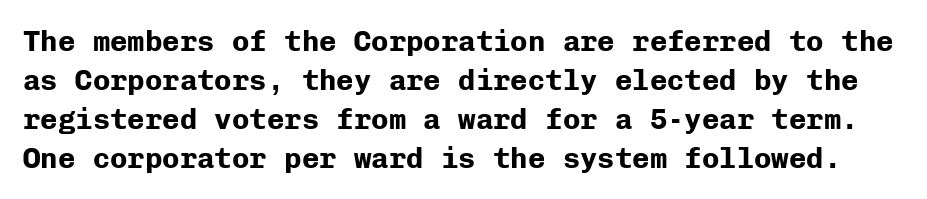
The image shows 29 px bold sans-serif type, upright, monospaced; set normal line spacing (1.34x), normal letter spacing, not underlined; low stroke contrast and a medium x-height.
